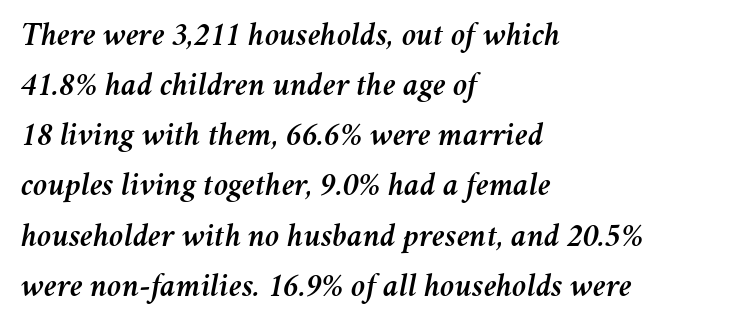
Q: Is the text italic (slanted)? A: Yes, it leans right by about 11 degrees.
Q: Is the text underlined? A: No.
Q: How is the paragraph aligned? A: Left-aligned.
Q: Is the spacing between letters normal or unusually wide? A: Normal.
Q: Is the spacing between lines tight, normal or loose? A: Normal.
Q: Width (condensed, normal, or wide)? A: Normal.
Q: Stroke contrast? A: Medium.
Q: x-height? A: Medium.
Q: Monospaced? A: No.
